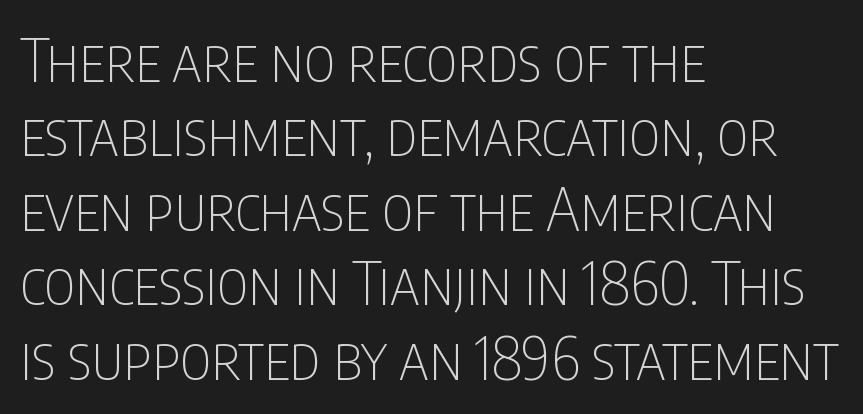
Q: Is the text bold? A: No.
Q: Is the text italic (slanted)? A: No, it is upright.
Q: Is the typeface a serif or a sans-serif typeface? A: Sans-serif.
Q: Is the text underlined? A: No.
Q: How is the paragraph aligned? A: Left-aligned.
Q: Is the spacing between letters normal or unusually wide? A: Normal.
Q: Width (condensed, normal, or wide)? A: Condensed.
Q: Stroke contrast? A: Low.
Q: x-height? A: Large.
Q: Monospaced? A: No.
